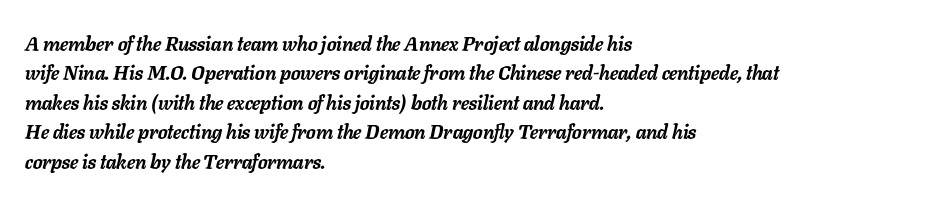
The image shows 20 px bold type, italic (leaning right); set left-aligned, normal line spacing (1.47x), normal letter spacing, not underlined.
